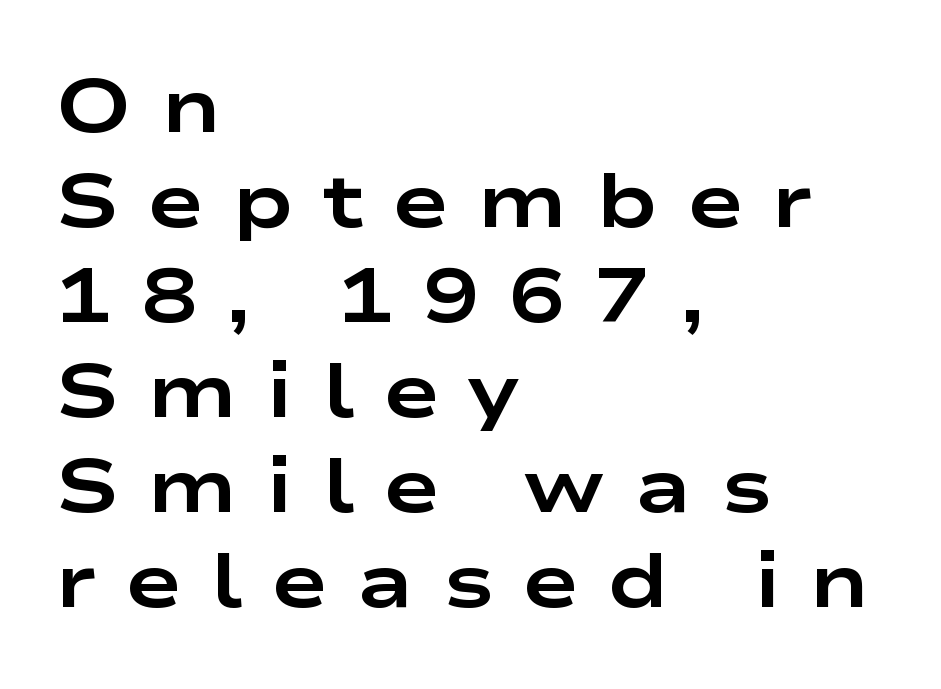
The image shows 76 px bold, wide sans-serif type, upright; set left-aligned, normal line spacing (1.25x), unusually wide letter spacing (+0.38 em), not underlined; low stroke contrast and a medium x-height.
